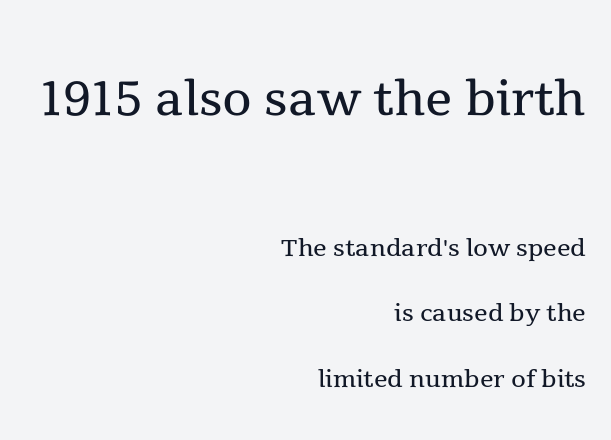
{"serif": "yes", "italic": "no", "bold": "no", "weight": "regular", "width": "normal", "x_height": "medium", "monospaced": "no", "underline": "no", "align": "right", "line_spacing": "loose", "line_spacing_ratio": 1.93, "letter_spacing": "normal", "letter_spacing_em": 0.0, "larger_block": "first", "size_ratio": 2.0, "glyph_px": 68}
